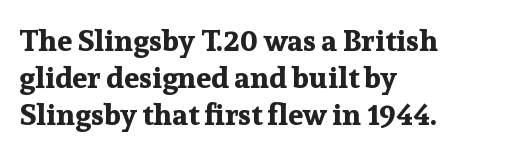
{"serif": "yes", "italic": "no", "bold": "yes", "weight": "bold", "width": "normal", "stroke_contrast": "low", "x_height": "medium", "monospaced": "no", "underline": "no", "align": "left", "line_spacing_ratio": 1.24, "letter_spacing": "normal", "letter_spacing_em": 0.0, "glyph_px": 30}
